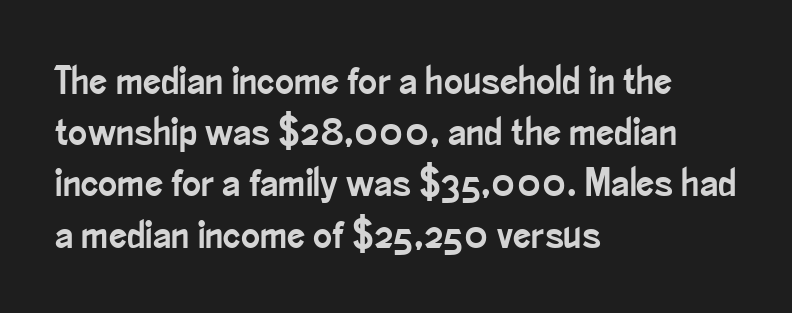
{"serif": "no", "italic": "no", "width": "condensed", "stroke_contrast": "low", "x_height": "small", "monospaced": "no", "underline": "no", "align": "left", "line_spacing": "normal", "line_spacing_ratio": 1.28, "letter_spacing": "normal", "letter_spacing_em": 0.0, "glyph_px": 40}
